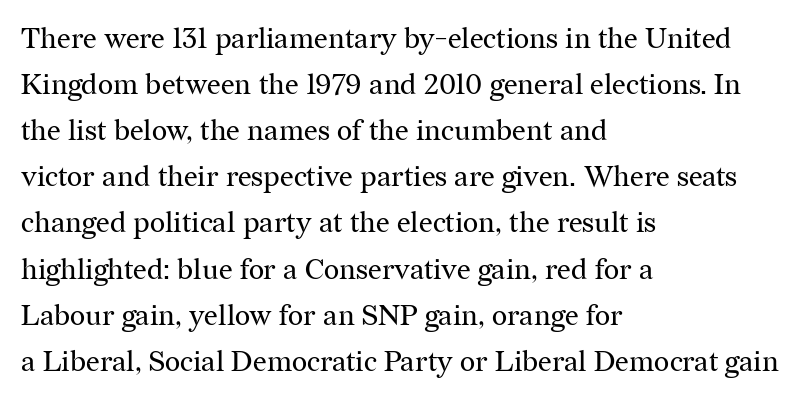
The image shows 29 px regular-weight serif type, upright; set left-aligned, normal line spacing (1.59x), normal letter spacing, not underlined; medium stroke contrast and a medium x-height.
